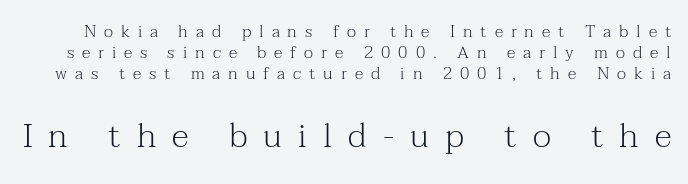
The image shows 34 px light serif type, upright; set line spacing 1.24x, unusually wide letter spacing (+0.47 em), not underlined; the second (bottom) block is 2.0x larger; medium stroke contrast and a medium x-height.
